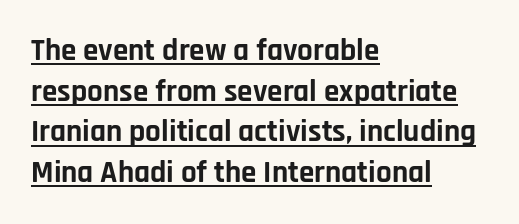
{"serif": "no", "italic": "no", "bold": "yes", "weight": "bold", "width": "normal", "stroke_contrast": "low", "x_height": "large", "monospaced": "no", "underline": "yes", "align": "left", "line_spacing": "normal", "line_spacing_ratio": 1.31, "letter_spacing": "normal", "letter_spacing_em": 0.0, "glyph_px": 31}
